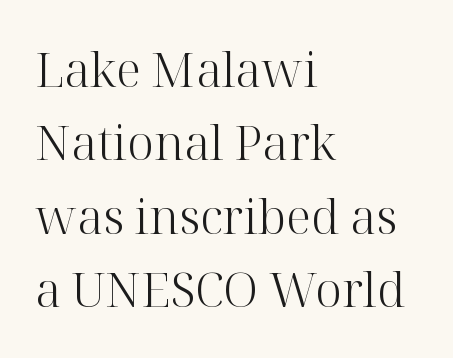
The image shows 48 px light serif type, upright; set left-aligned, normal line spacing (1.53x), normal letter spacing, not underlined; high stroke contrast and a medium x-height.
